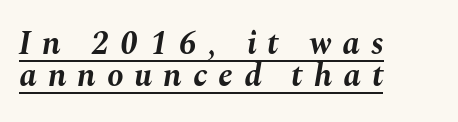
A continuous stroke trails under the words, as in a hyperlink. Typesetter's note: full bold, strokes at maximum text heaviness. The face used here is rendered with a markedly widened letterfit. Line spacing here is tight. Quick note: italic. All the whitespace from short lines collects on the right.
